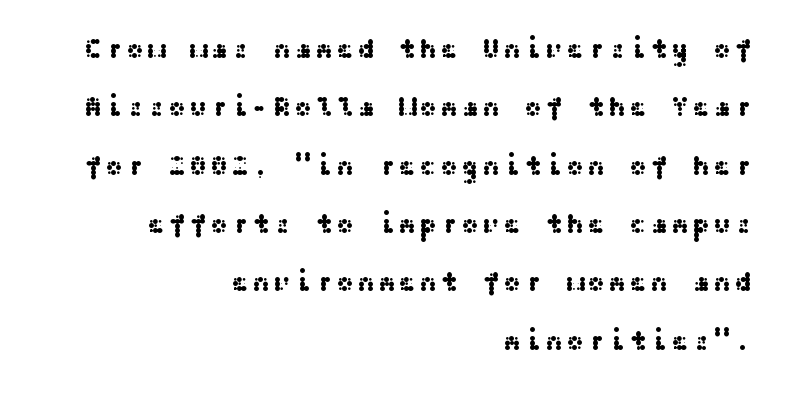
The image shows 27 px text type, upright; set right-aligned, loose line spacing (2.16x), not underlined.
